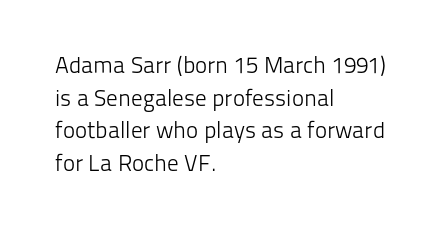
{"italic": "no", "bold": "no", "underline": "no", "align": "left", "line_spacing": "normal", "line_spacing_ratio": 1.42, "letter_spacing": "normal", "letter_spacing_em": 0.0, "glyph_px": 23}
